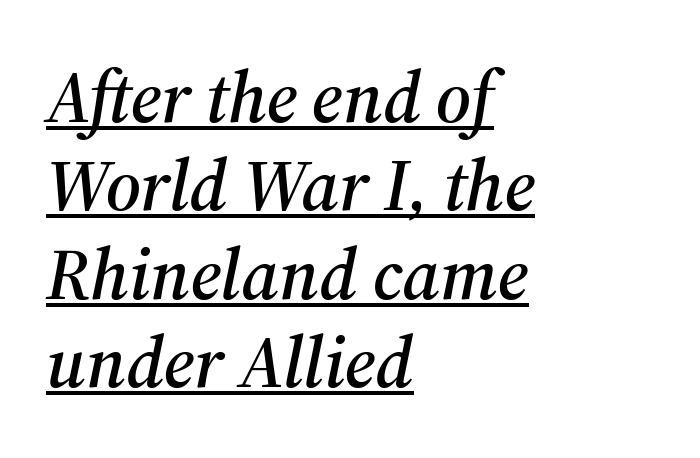
The image shows 73 px serif type, italic (leaning right); set left-aligned, line spacing 1.21x, normal letter spacing, underlined; medium stroke contrast and a medium x-height.
